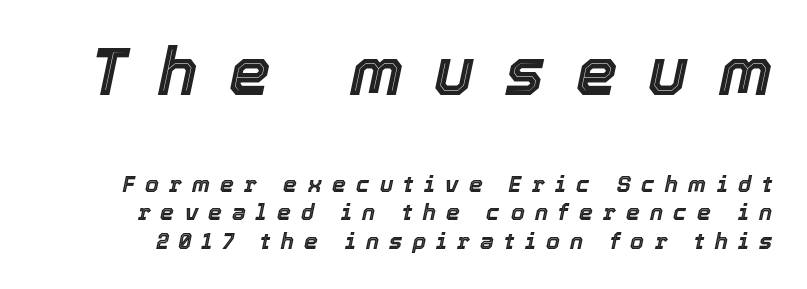
Q: Is the text italic (slanted)? A: Yes, it leans right by about 12 degrees.
Q: Is the text underlined? A: No.
Q: Is the spacing between letters normal or unusually wide? A: Unusually wide.
Q: Is the spacing between lines tight, normal or loose? A: Normal.
Q: Which block of text is set in a larger size, the first (top) or the second (bottom)? A: The first (top) one.
Q: Width (condensed, normal, or wide)? A: Normal.
Q: x-height? A: Medium.
Q: Monospaced? A: No.
